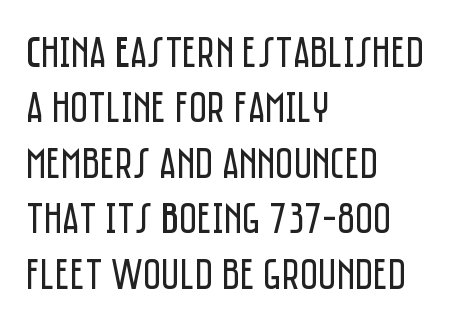
The image shows 44 px regular-weight, condensed sans-serif type, upright; set left-aligned, normal line spacing (1.26x), normal letter spacing, not underlined; low stroke contrast and a large x-height.
